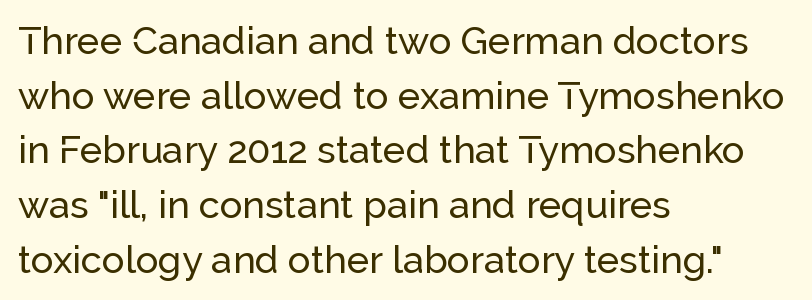
The image shows 38 px sans-serif type, upright; set left-aligned, normal line spacing (1.44x), normal letter spacing, not underlined; low stroke contrast and a medium x-height.
